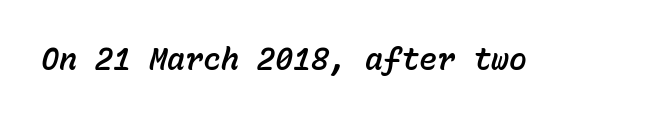
This rendering leaves character spacing at its baseline value. Words float on clear page, feet unadorned. Do the characters align in a grid? Yes, the font is monospaced. Slant detected: the letters are inclined.
